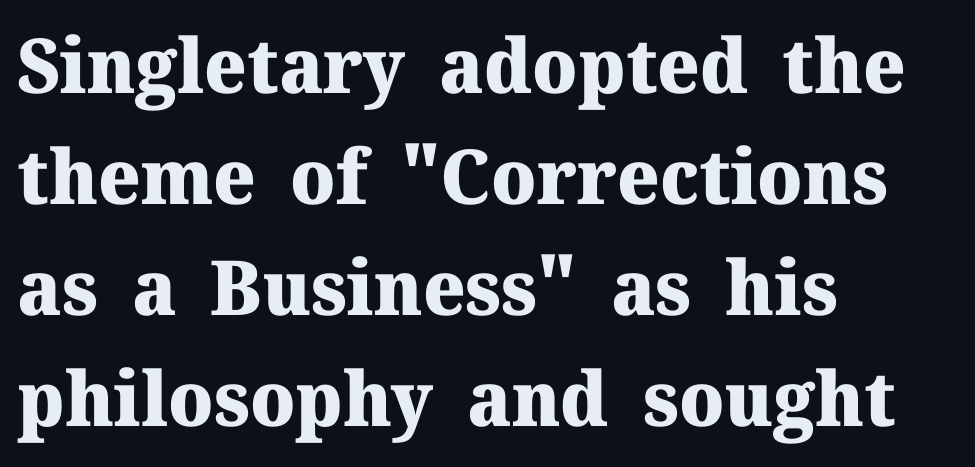
{"serif": "yes", "italic": "no", "bold": "yes", "weight": "heavy", "width": "normal", "stroke_contrast": "medium", "x_height": "medium", "monospaced": "no", "underline": "no", "align": "left", "line_spacing": "normal", "line_spacing_ratio": 1.46, "letter_spacing": "normal", "letter_spacing_em": 0.0, "glyph_px": 76}
